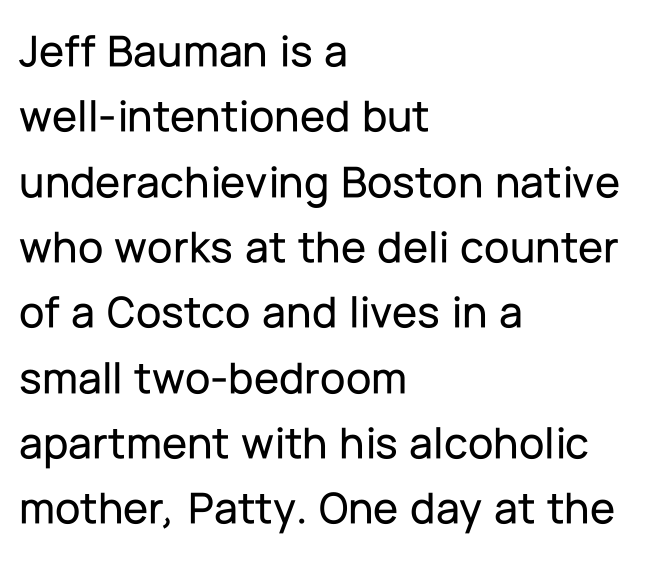
{"serif": "no", "italic": "no", "width": "normal", "stroke_contrast": "low", "x_height": "medium", "monospaced": "no", "underline": "no", "align": "left", "line_spacing": "normal", "line_spacing_ratio": 1.42, "letter_spacing": "normal", "letter_spacing_em": 0.0, "glyph_px": 46}
